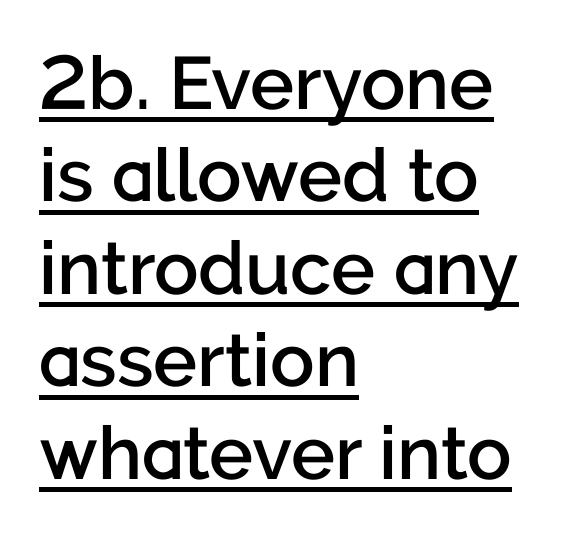
The image shows 74 px semibold sans-serif type, upright; set left-aligned, normal line spacing (1.25x), normal letter spacing, underlined; low stroke contrast and a medium x-height.
